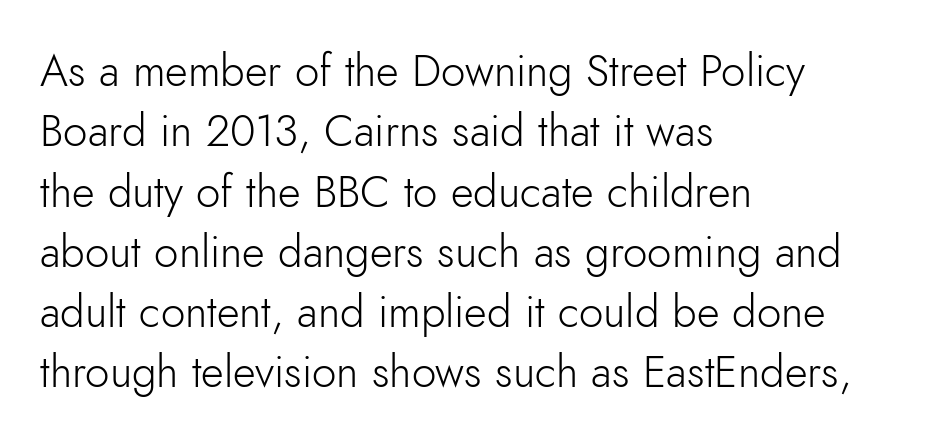
The image shows 44 px light sans-serif type, upright; set left-aligned, normal line spacing (1.37x), normal letter spacing, not underlined; low stroke contrast and a small x-height.
